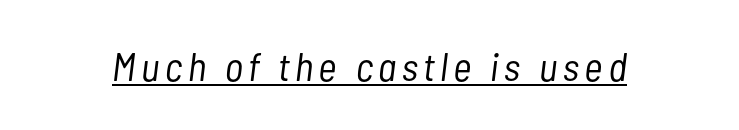
{"italic": "yes", "lean": "right", "slant_degrees": 7, "bold": "no", "weight": "light", "width": "condensed", "stroke_contrast": "low", "x_height": "medium", "monospaced": "no", "underline": "yes", "glyph_px": 40}
